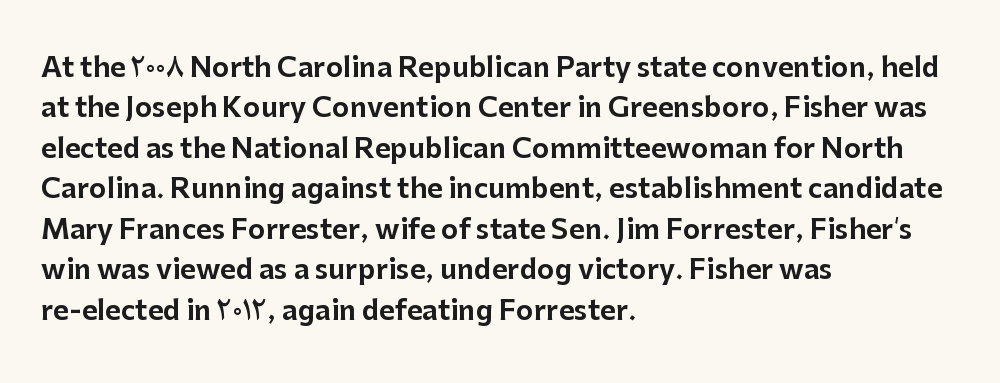
{"italic": "no", "underline": "no", "align": "left", "line_spacing": "normal", "line_spacing_ratio": 1.5, "letter_spacing": "normal", "letter_spacing_em": 0.0, "glyph_px": 27}
